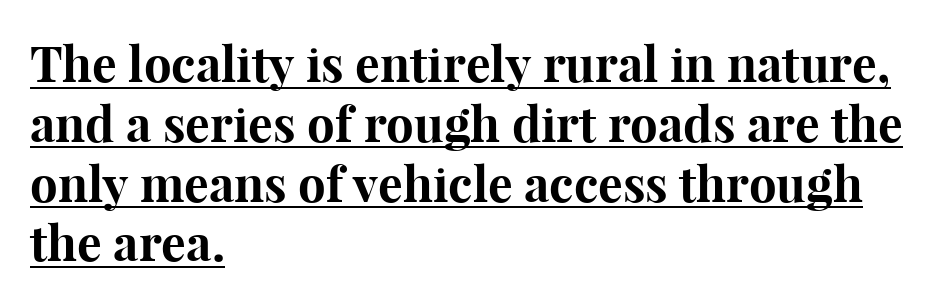
Does the type have serifs? Yes, each stem ends in a small foot. Notice how the passage keeps a crisp vertical edge on the left only. The type sits square on the baseline with zero lean. Do the characters align in a grid? No, the font is proportional. The sample's only ornament is a line tracing under the words. These lines keep a tight, regular rhythm from letter to letter.
